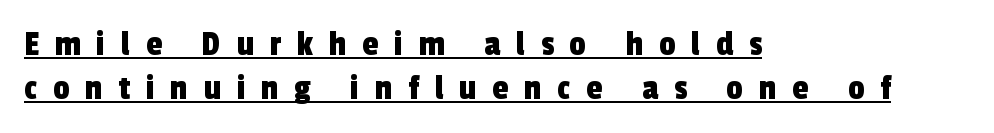
{"serif": "no", "width": "condensed", "x_height": "medium", "monospaced": "no", "underline": "yes", "align": "left", "line_spacing_ratio": 1.22, "letter_spacing": "wide", "letter_spacing_em": 0.45, "glyph_px": 36}
